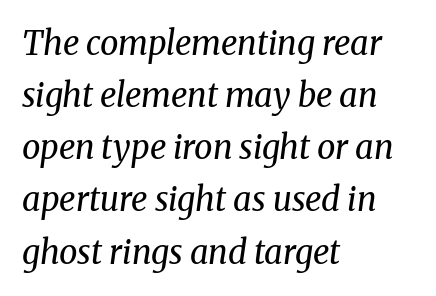
Nothing heavy about these letters — not bold at all. Students, observe: this is what conventionally led text looks like. Yep, those are serifs on the letters. The string is rendered with underlining switched off.
